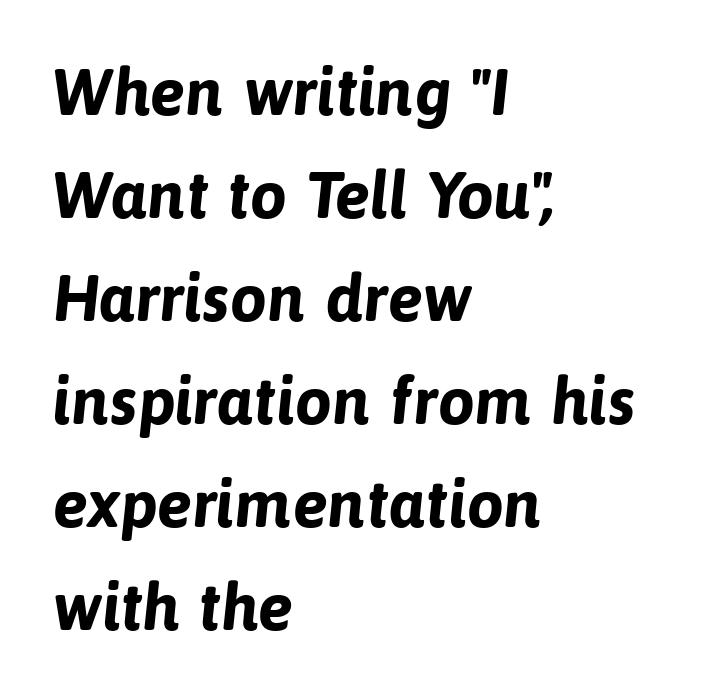
How are the letters spaced? Ordinarily, with no added tracking. The space beneath each line is pristine and unruled. Which margin do the lines hug? The left one — the right edge is uneven. These lines are rendered in a variable-pitch font.
